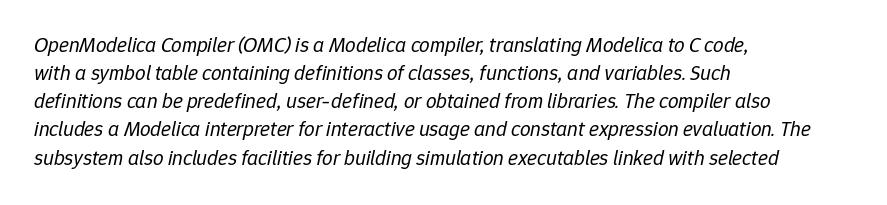
The image shows 21 px text type, italic (leaning right); set left-aligned, normal line spacing (1.34x), normal letter spacing, not underlined.
